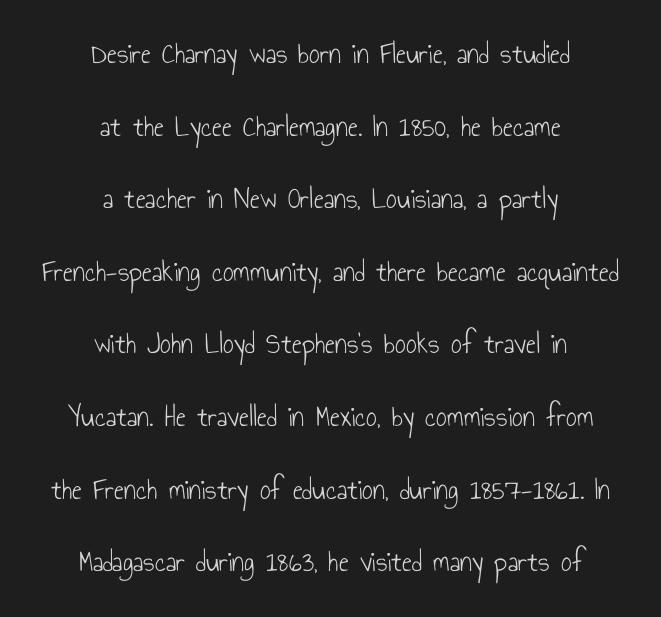
The image shows 30 px light, condensed sans-serif type, upright; set centered, loose line spacing (2.42x), normal letter spacing, not underlined; low stroke contrast and a small x-height.
